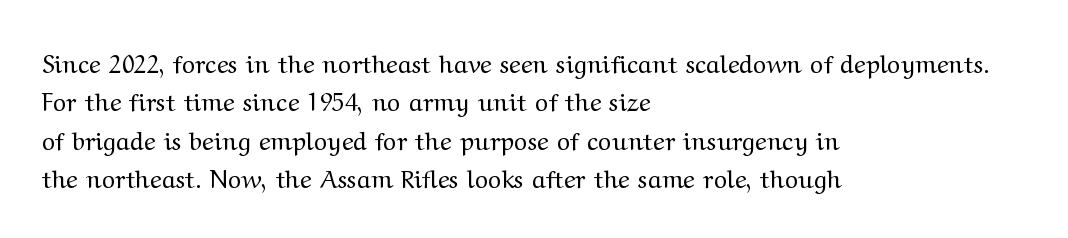
The image shows 25 px text type, upright; set left-aligned, normal line spacing (1.54x), normal letter spacing, not underlined.
